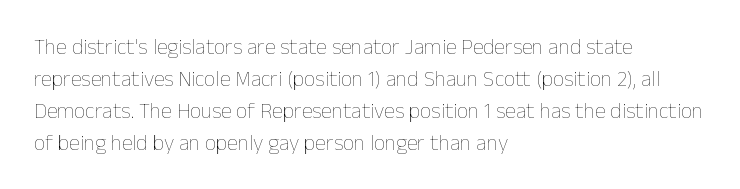
The image shows 22 px text type, upright; set left-aligned, normal line spacing (1.45x), normal letter spacing, not underlined.
